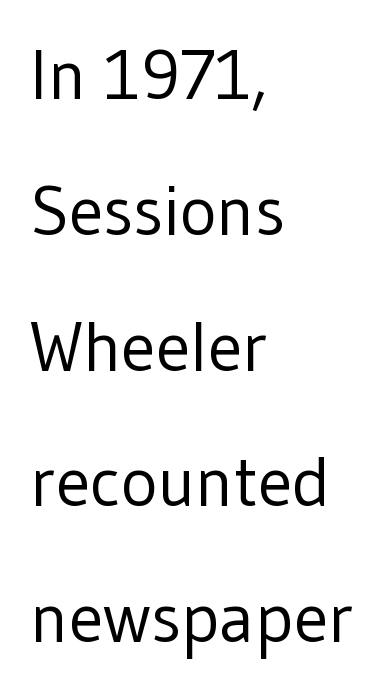
Q: Is the text bold? A: No.
Q: Is the text italic (slanted)? A: No, it is upright.
Q: Is the typeface a serif or a sans-serif typeface? A: Sans-serif.
Q: Is the text underlined? A: No.
Q: How is the paragraph aligned? A: Left-aligned.
Q: Is the spacing between letters normal or unusually wide? A: Normal.
Q: Is the spacing between lines tight, normal or loose? A: Loose.
Q: Width (condensed, normal, or wide)? A: Normal.
Q: Stroke contrast? A: Low.
Q: x-height? A: Medium.
Q: Monospaced? A: No.
